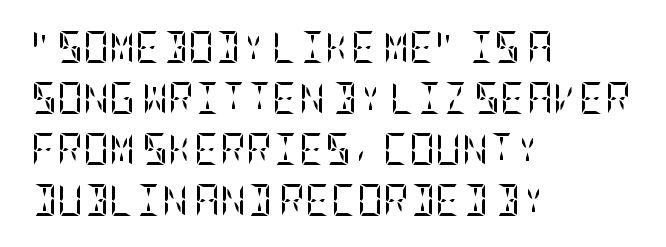
Q: Is the text bold? A: No.
Q: Is the text italic (slanted)? A: No, it is upright.
Q: Is the typeface a serif or a sans-serif typeface? A: Serif.
Q: Is the text underlined? A: No.
Q: How is the paragraph aligned? A: Left-aligned.
Q: Is the spacing between letters normal or unusually wide? A: Normal.
Q: Is the spacing between lines tight, normal or loose? A: Normal.
Q: Width (condensed, normal, or wide)? A: Condensed.
Q: Stroke contrast? A: Low.
Q: x-height? A: Large.
